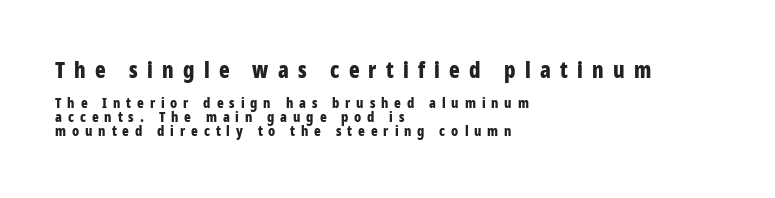
The typesetter chose a ragged-right arrangement here. The vertical gap from one line to the next is small. How are the letters spaced? Widely, with obvious added tracking. Descender tails drop into unmarked territory.
